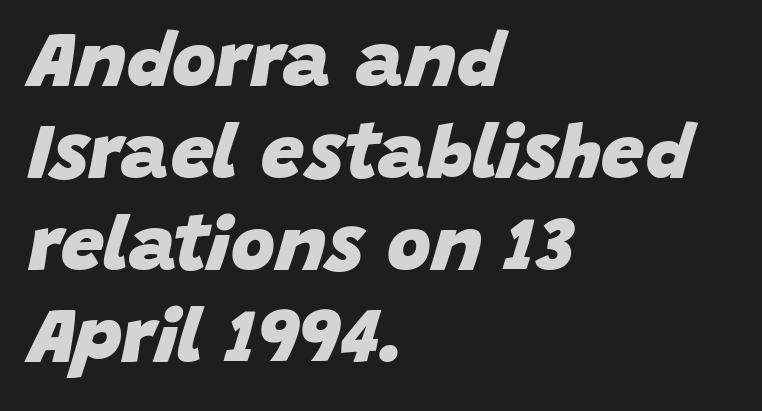
Unmarked baselines from the first word to the last. You could not count columns in this text — the font is proportionally spaced. Is the type slanted? Yes — the strokes lean at a clear angle. The face used here is rendered with its standard letterfit. A student would call this left alignment; a typographer would say flush left, rag right. Its strokes are broad and dark, the hallmark of bold type.
